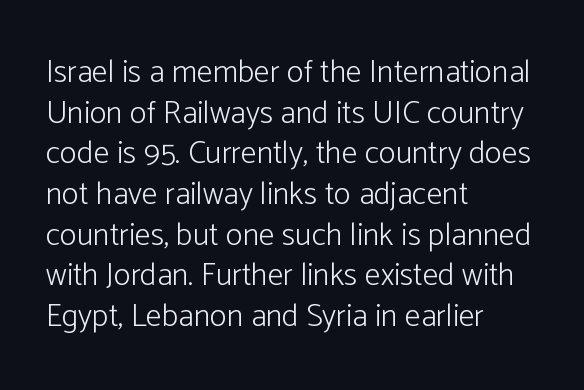
Q: Is the text bold? A: No.
Q: Is the text italic (slanted)? A: No, it is upright.
Q: Is the typeface a serif or a sans-serif typeface? A: Sans-serif.
Q: Is the text underlined? A: No.
Q: How is the paragraph aligned? A: Left-aligned.
Q: Is the spacing between letters normal or unusually wide? A: Normal.
Q: Is the spacing between lines tight, normal or loose? A: Normal.
Q: Width (condensed, normal, or wide)? A: Normal.
Q: Stroke contrast? A: Low.
Q: x-height? A: Medium.
Q: Monospaced? A: No.
